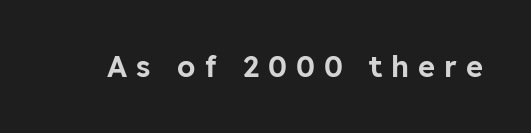
Q: Is the text italic (slanted)? A: No, it is upright.
Q: Is the typeface a serif or a sans-serif typeface? A: Sans-serif.
Q: Is the text underlined? A: No.
Q: Is the spacing between letters normal or unusually wide? A: Unusually wide.
Q: Width (condensed, normal, or wide)? A: Normal.
Q: Stroke contrast? A: Low.
Q: x-height? A: Medium.
Q: Monospaced? A: No.
